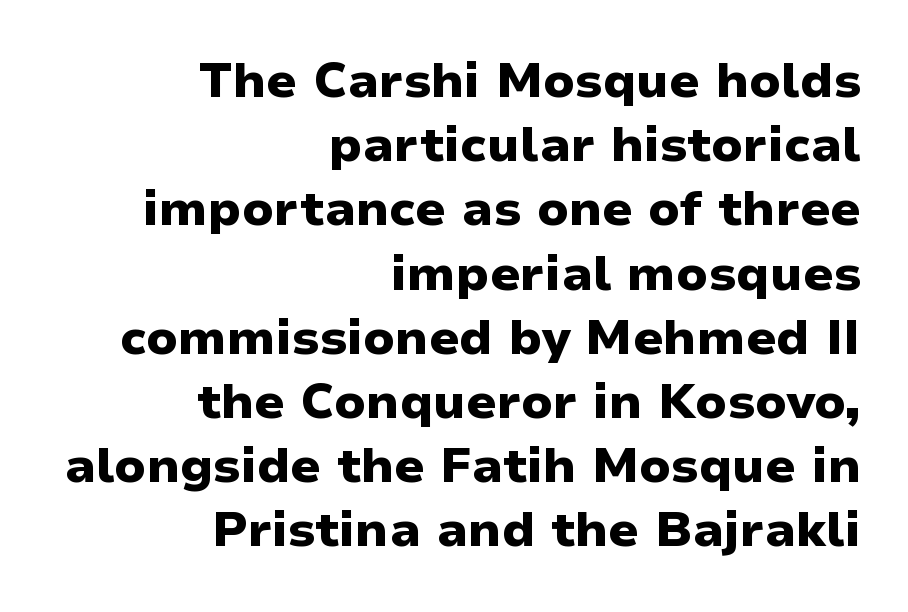
{"serif": "no", "italic": "no", "bold": "yes", "weight": "heavy", "width": "normal", "stroke_contrast": "low", "x_height": "medium", "monospaced": "no", "underline": "no", "align": "right", "line_spacing": "normal", "line_spacing_ratio": 1.31, "letter_spacing": "normal", "letter_spacing_em": 0.0, "glyph_px": 49}
